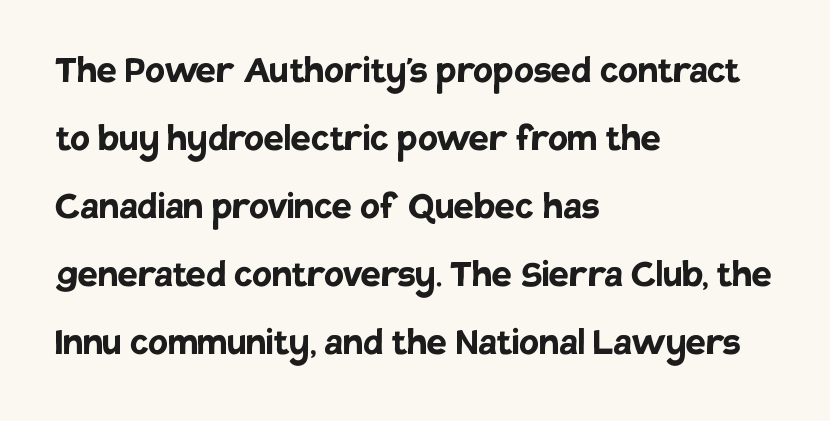
Short and long lines alike share a common starting point at left. This is heavy type, rendered in bold. Is there any slant? The stems are plumb. Here the designer chose a conventional face with non-uniform glyph widths.
